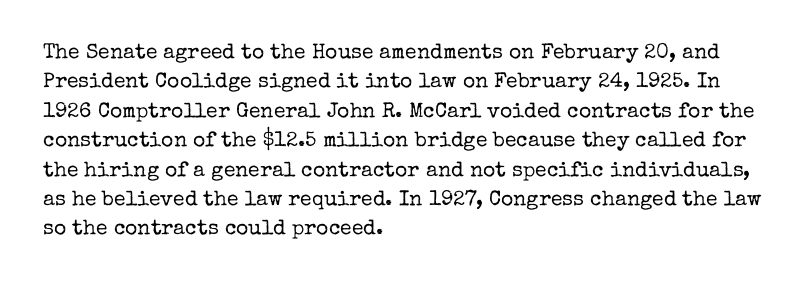
{"italic": "no", "bold": "no", "underline": "no", "align": "left", "line_spacing": "normal", "line_spacing_ratio": 1.4, "letter_spacing": "normal", "letter_spacing_em": 0.0, "glyph_px": 21}
